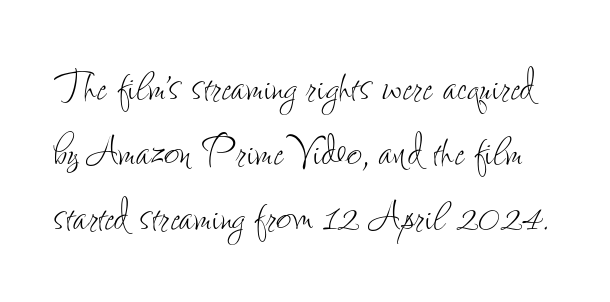
{"bold": "no", "weight": "thin", "width": "condensed", "stroke_contrast": "low", "x_height": "small", "monospaced": "no", "underline": "no", "line_spacing_ratio": 1.23, "letter_spacing": "normal", "letter_spacing_em": 0.0, "glyph_px": 53}
